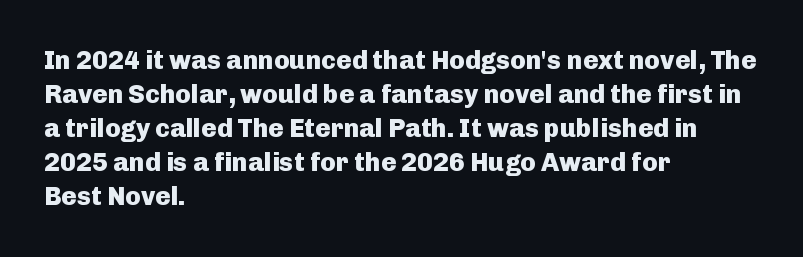
The image shows 26 px bold type, upright; set left-aligned, normal line spacing (1.31x), normal letter spacing, not underlined.
